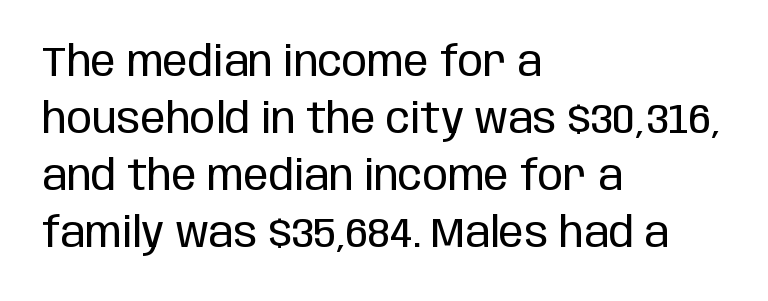
The image shows 42 px regular-weight, condensed sans-serif type, upright; set left-aligned, normal line spacing (1.36x), normal letter spacing, not underlined; low stroke contrast and a large x-height.
